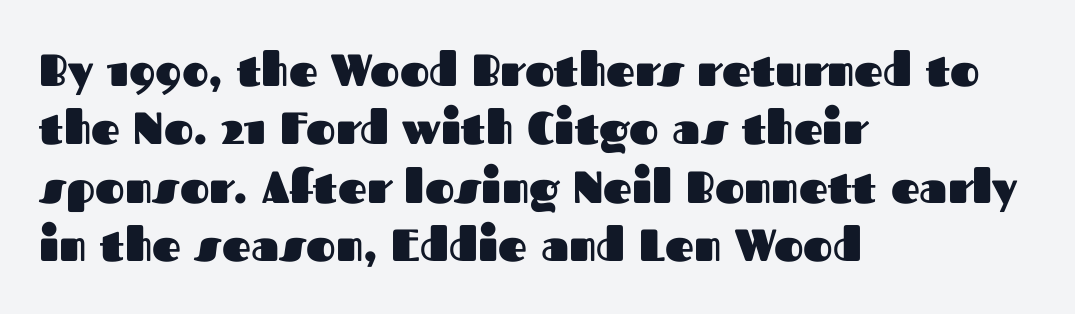
Q: Is the text bold? A: Yes.
Q: Is the text italic (slanted)? A: No, it is upright.
Q: Is the typeface a serif or a sans-serif typeface? A: Sans-serif.
Q: Is the text underlined? A: No.
Q: How is the paragraph aligned? A: Left-aligned.
Q: Is the spacing between letters normal or unusually wide? A: Normal.
Q: Is the spacing between lines tight, normal or loose? A: Normal.
Q: Width (condensed, normal, or wide)? A: Normal.
Q: Stroke contrast? A: Medium.
Q: x-height? A: Medium.
Q: Monospaced? A: No.
